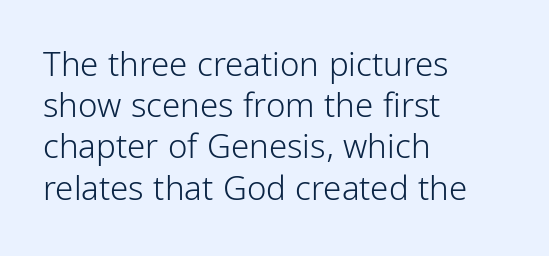
{"serif": "no", "italic": "no", "bold": "no", "weight": "light", "width": "condensed", "stroke_contrast": "low", "x_height": "medium", "monospaced": "no", "underline": "no", "align": "left", "line_spacing": "normal", "line_spacing_ratio": 1.25, "letter_spacing": "normal", "letter_spacing_em": 0.0, "glyph_px": 33}
